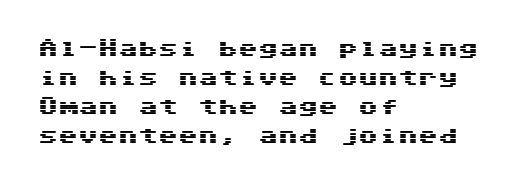
Rows of type keep a routine distance in the vertical direction. Is the block centered? No — it sits flush against the left margin. No italicization has been applied; the sample stays upright. Letters rest on an invisible, unmarked baseline.
